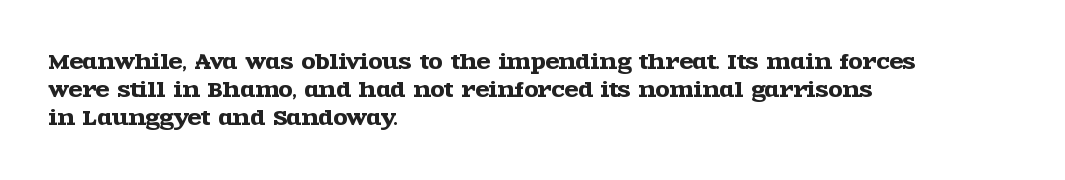
The image shows 20 px text type, upright; set left-aligned, normal line spacing (1.41x), normal letter spacing, not underlined.
